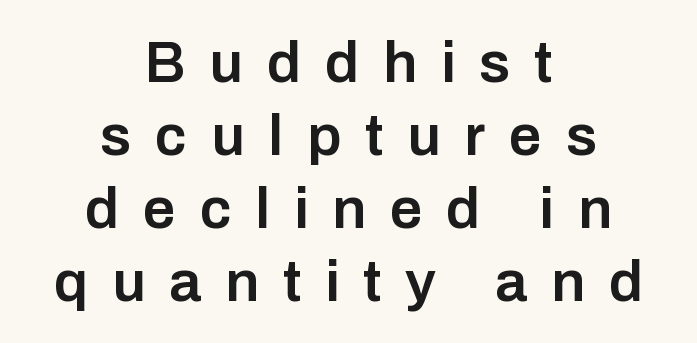
Q: Is the text bold? A: Semi-bold.
Q: Is the text italic (slanted)? A: No, it is upright.
Q: Is the typeface a serif or a sans-serif typeface? A: Sans-serif.
Q: Is the text underlined? A: No.
Q: How is the paragraph aligned? A: Centered.
Q: Is the spacing between letters normal or unusually wide? A: Unusually wide.
Q: Is the spacing between lines tight, normal or loose? A: Normal.
Q: Width (condensed, normal, or wide)? A: Normal.
Q: Stroke contrast? A: Low.
Q: x-height? A: Medium.
Q: Monospaced? A: No.
